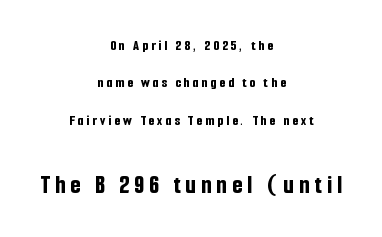
{"italic": "no", "bold": "yes", "underline": "no", "align": "center", "line_spacing": "loose", "line_spacing_ratio": 2.49, "letter_spacing": "wide", "letter_spacing_em": 0.2, "larger_block": "second", "size_ratio": 1.73, "glyph_px": 26}
